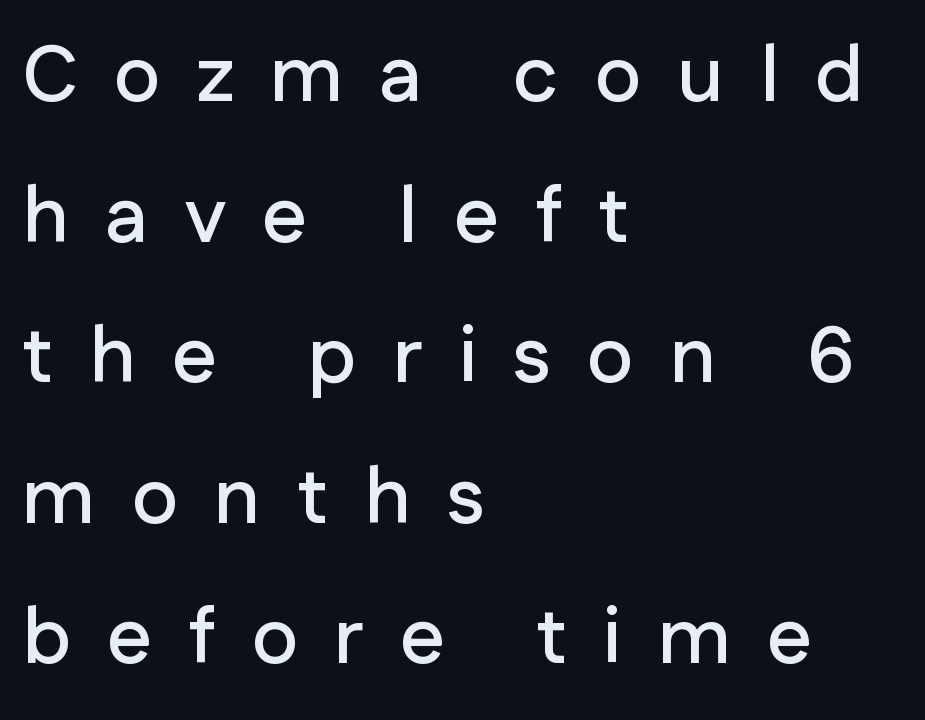
These lines have a slow, spaced-out rhythm from letter to letter. Quick note: underline off. The ragged edge is on the right, which tells us the setting is flush left. The type sits square on the baseline with zero lean. Nope, no serifs anywhere on these letters.
